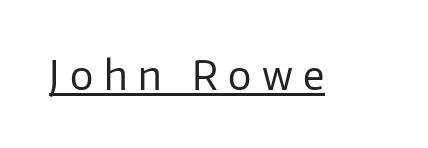
The image shows 39 px regular-weight sans-serif type, upright; set unusually wide letter spacing (+0.27 em), underlined; low stroke contrast and a medium x-height.
